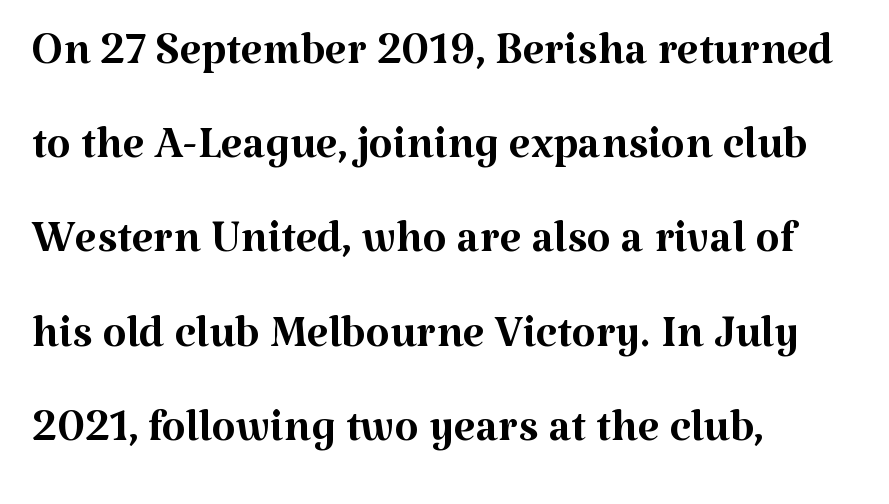
Q: Is the text bold? A: No.
Q: Is the text italic (slanted)? A: No, it is upright.
Q: Is the typeface a serif or a sans-serif typeface? A: Serif.
Q: Is the text underlined? A: No.
Q: How is the paragraph aligned? A: Left-aligned.
Q: Is the spacing between letters normal or unusually wide? A: Normal.
Q: Is the spacing between lines tight, normal or loose? A: Normal.
Q: Width (condensed, normal, or wide)? A: Normal.
Q: Stroke contrast? A: Medium.
Q: x-height? A: Medium.
Q: Monospaced? A: No.
